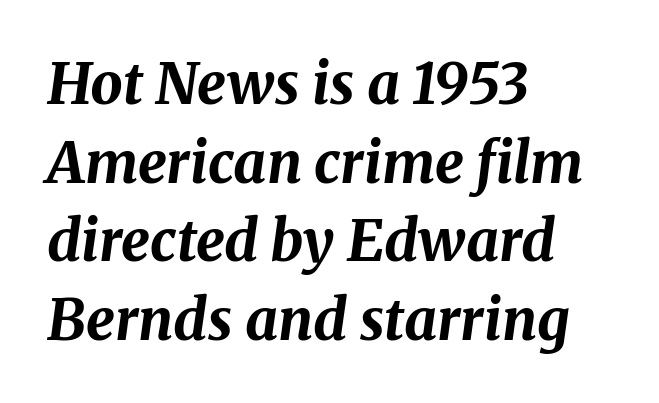
Regular leading. The typography opts for an oblique posture over an upright one. The lines in this sample share a left origin and differ only in where they stop. The letters advance in unequal steps, a hallmark of proportional type. Unmarked baselines from the first word to the last. The strokes are fattened all the way to bold.
